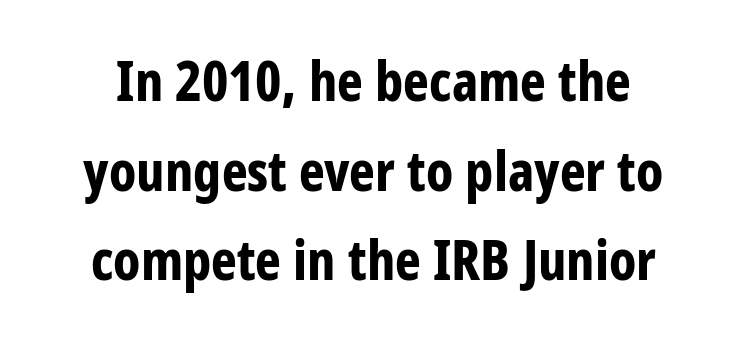
The image shows 55 px bold, condensed sans-serif type, upright; set normal line spacing (1.63x), normal letter spacing, not underlined; low stroke contrast and a medium x-height.
